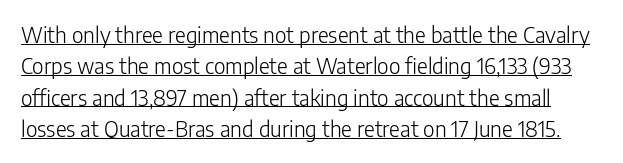
Q: Is the text bold? A: No.
Q: Is the text italic (slanted)? A: No, it is upright.
Q: Is the text underlined? A: Yes.
Q: Is the spacing between letters normal or unusually wide? A: Normal.
Q: Is the spacing between lines tight, normal or loose? A: Normal.
